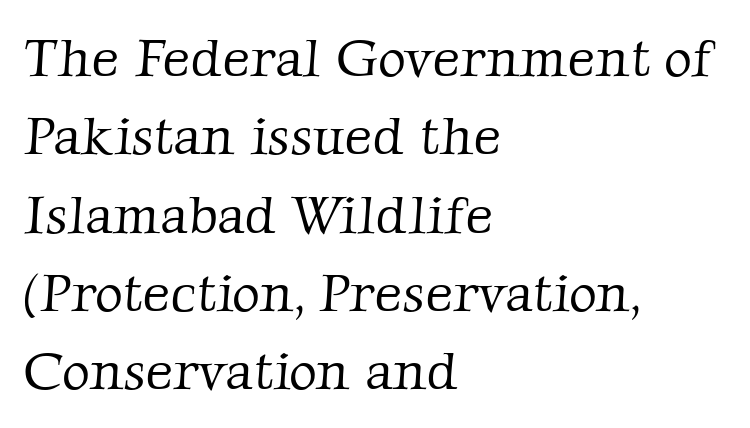
The face used here is proportionally spaced, like ordinary book or web type. These lines keep a tight, regular rhythm from letter to letter. The letters carry serifs — small finishing strokes at the ends of their stems. Left-aligned paragraph, ragged on the right.
